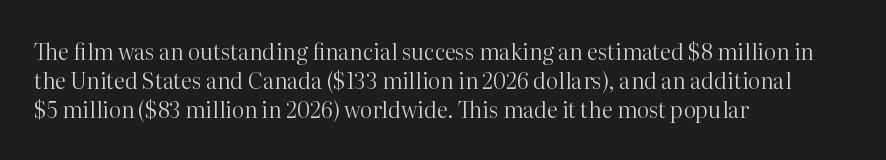
Q: Is the text bold? A: No.
Q: Is the text italic (slanted)? A: No, it is upright.
Q: Is the text underlined? A: No.
Q: How is the paragraph aligned? A: Left-aligned.
Q: Is the spacing between letters normal or unusually wide? A: Normal.
Q: Is the spacing between lines tight, normal or loose? A: Normal.
